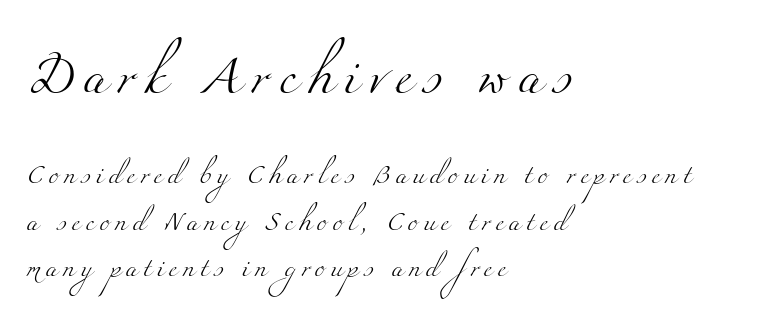
The image shows 38 px light, wide type; set left-aligned, loose line spacing (2.46x), unusually wide letter spacing (+0.28 em), not underlined; the first (top) block is 2.0x larger; medium stroke contrast and a small x-height.
